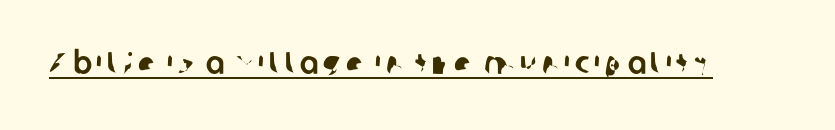
Q: Is the typeface a serif or a sans-serif typeface? A: Sans-serif.
Q: Is the text underlined? A: Yes.
Q: Width (condensed, normal, or wide)? A: Normal.
Q: Stroke contrast? A: Low.
Q: x-height? A: Medium.
Q: Monospaced? A: No.
